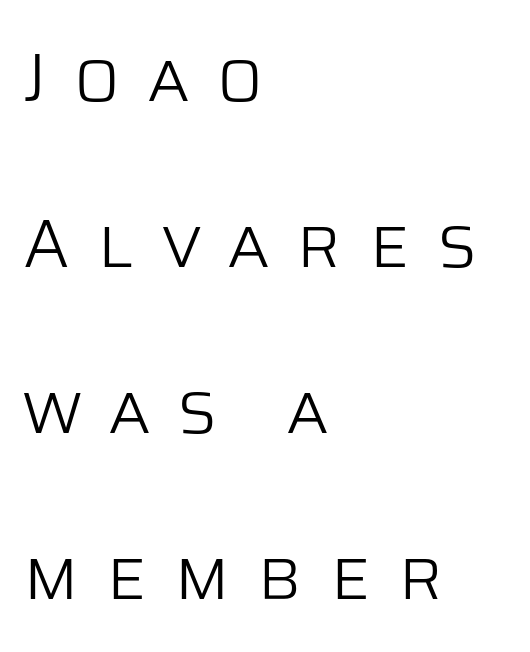
Q: Is the text bold? A: No.
Q: Is the text italic (slanted)? A: No, it is upright.
Q: Is the typeface a serif or a sans-serif typeface? A: Sans-serif.
Q: Is the text underlined? A: No.
Q: How is the paragraph aligned? A: Left-aligned.
Q: Is the spacing between letters normal or unusually wide? A: Unusually wide.
Q: Is the spacing between lines tight, normal or loose? A: Loose.
Q: Width (condensed, normal, or wide)? A: Normal.
Q: Stroke contrast? A: Low.
Q: x-height? A: Large.
Q: Monospaced? A: No.
